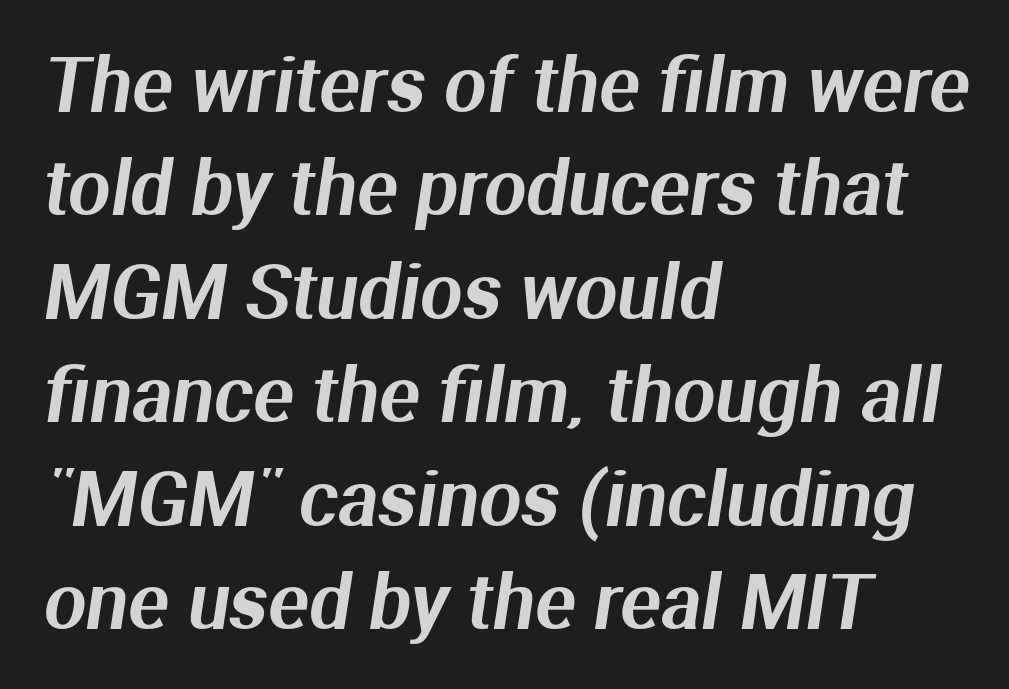
The image shows 75 px sans-serif type; set left-aligned, normal line spacing (1.38x), normal letter spacing, not underlined; medium stroke contrast and a medium x-height.
